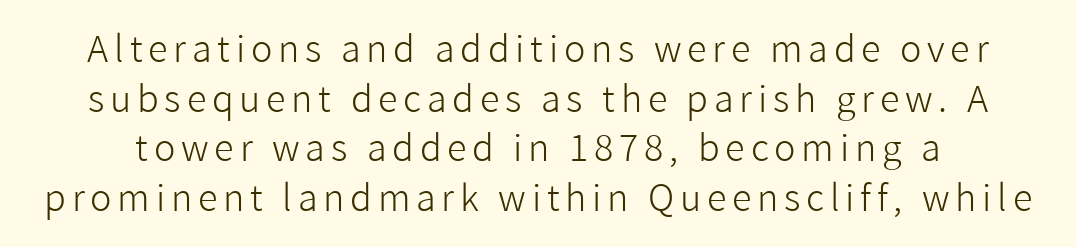
The image shows 36 px light sans-serif type, upright; set normal line spacing (1.38x), not underlined; low stroke contrast and a medium x-height.
